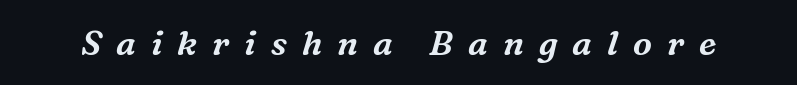
The image shows 34 px serif type, italic (leaning right); set unusually wide letter spacing (+0.44 em), not underlined; medium stroke contrast and a medium x-height.
